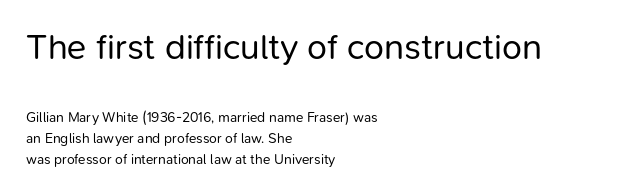
Compared with a typical body face, this is equally light or lighter still. Visually the block forms a straight wall on the left and a jagged coastline on the right. Italic? Not at all — the glyphs are vertical. Top chunk: large. Bottom chunk: small. This rendering leaves character spacing at its baseline value. The lines sit at an ordinary, default distance from one another.
